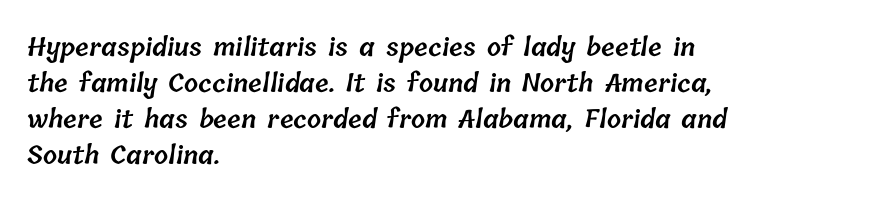
Q: Is the text bold? A: Semi-bold.
Q: Is the text underlined? A: No.
Q: How is the paragraph aligned? A: Left-aligned.
Q: Is the spacing between letters normal or unusually wide? A: Normal.
Q: Is the spacing between lines tight, normal or loose? A: Normal.
